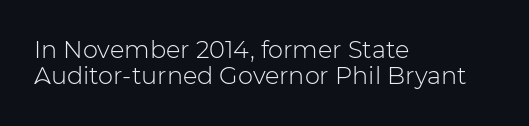
{"italic": "no", "bold": "no", "underline": "no", "align": "left", "line_spacing": "tight", "line_spacing_ratio": 1.09, "letter_spacing": "normal", "letter_spacing_em": 0.0, "glyph_px": 24}
